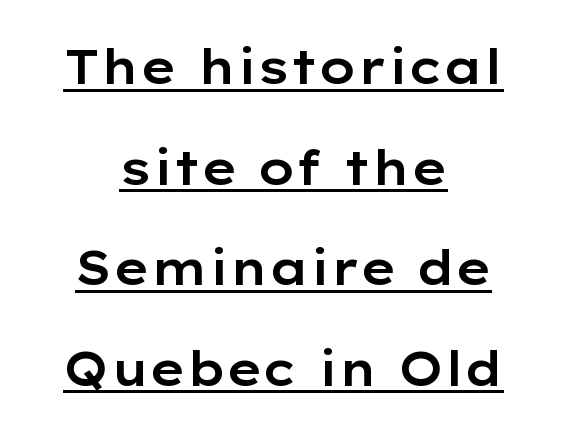
Q: Is the text italic (slanted)? A: No, it is upright.
Q: Is the typeface a serif or a sans-serif typeface? A: Sans-serif.
Q: Is the text underlined? A: Yes.
Q: How is the paragraph aligned? A: Centered.
Q: Is the spacing between letters normal or unusually wide? A: Normal.
Q: Is the spacing between lines tight, normal or loose? A: Loose.
Q: Width (condensed, normal, or wide)? A: Wide.
Q: Stroke contrast? A: Low.
Q: x-height? A: Medium.
Q: Monospaced? A: No.
